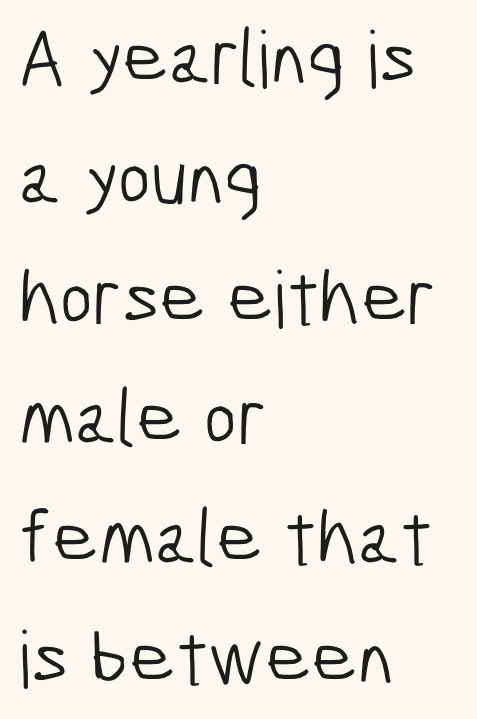
{"serif": "no", "bold": "no", "weight": "light", "width": "condensed", "stroke_contrast": "low", "x_height": "medium", "monospaced": "no", "underline": "no", "align": "left", "line_spacing": "normal", "line_spacing_ratio": 1.52, "letter_spacing": "normal", "letter_spacing_em": 0.0, "glyph_px": 79}
